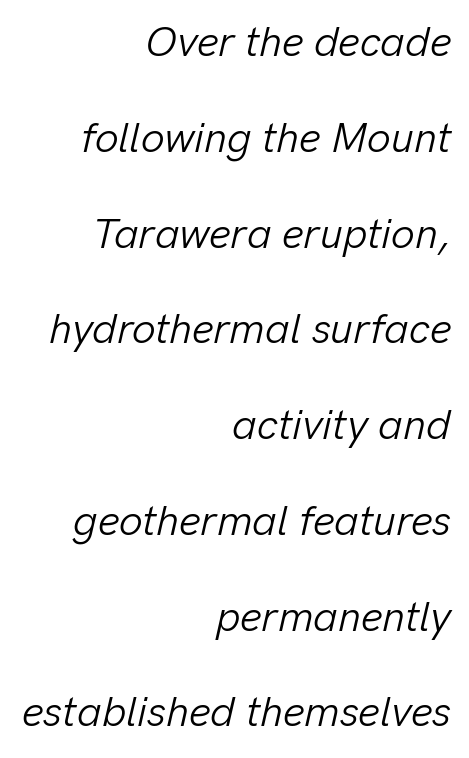
{"italic": "yes", "lean": "right", "slant_degrees": 13, "bold": "no", "weight": "light", "width": "normal", "stroke_contrast": "low", "x_height": "medium", "monospaced": "no", "underline": "no", "align": "right", "line_spacing": "loose", "line_spacing_ratio": 2.28, "letter_spacing": "normal", "letter_spacing_em": 0.0, "glyph_px": 42}
